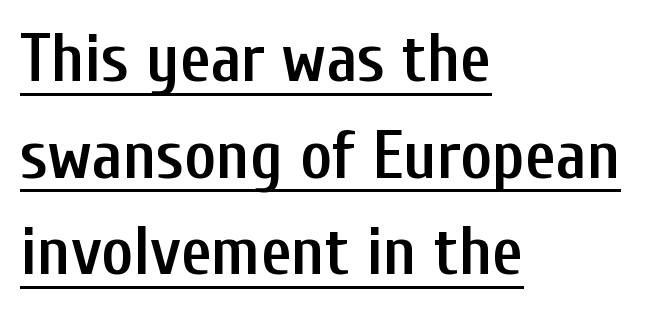
{"serif": "no", "italic": "no", "bold": "semi", "weight": "semibold", "width": "condensed", "stroke_contrast": "low", "x_height": "medium", "monospaced": "no", "underline": "yes", "align": "left", "line_spacing": "normal", "line_spacing_ratio": 1.42, "letter_spacing": "normal", "letter_spacing_em": 0.0, "glyph_px": 68}
